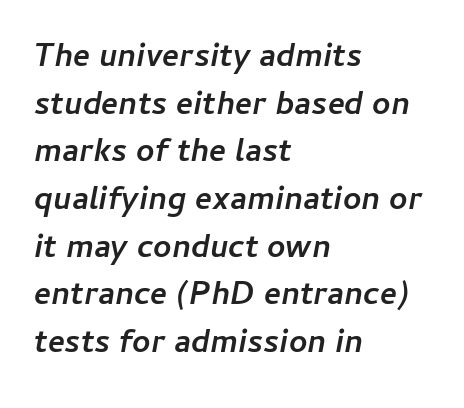
{"italic": "yes", "lean": "right", "slant_degrees": 11, "bold": "yes", "weight": "semibold", "width": "normal", "stroke_contrast": "low", "x_height": "medium", "monospaced": "no", "underline": "no", "align": "left", "line_spacing": "normal", "line_spacing_ratio": 1.49, "letter_spacing": "normal", "letter_spacing_em": 0.0, "glyph_px": 32}
